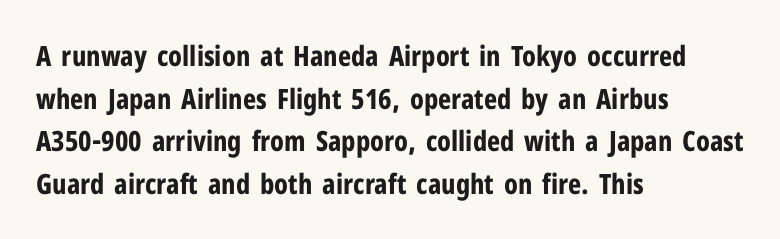
{"serif": "no", "italic": "no", "bold": "yes", "weight": "bold", "width": "condensed", "stroke_contrast": "low", "x_height": "medium", "monospaced": "no", "underline": "no", "align": "left", "line_spacing": "normal", "line_spacing_ratio": 1.52, "letter_spacing": "normal", "letter_spacing_em": 0.0, "glyph_px": 28}
